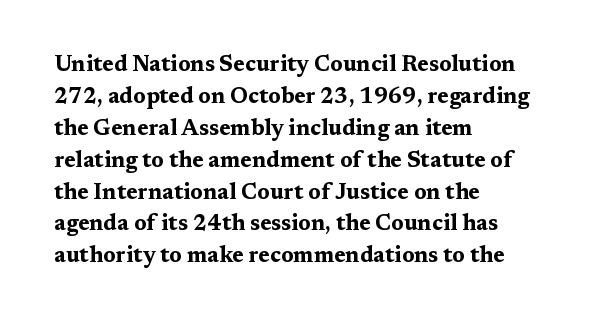
Q: Is the text bold? A: Yes.
Q: Is the text italic (slanted)? A: No, it is upright.
Q: Is the text underlined? A: No.
Q: How is the paragraph aligned? A: Left-aligned.
Q: Is the spacing between letters normal or unusually wide? A: Normal.
Q: Is the spacing between lines tight, normal or loose? A: Normal.
